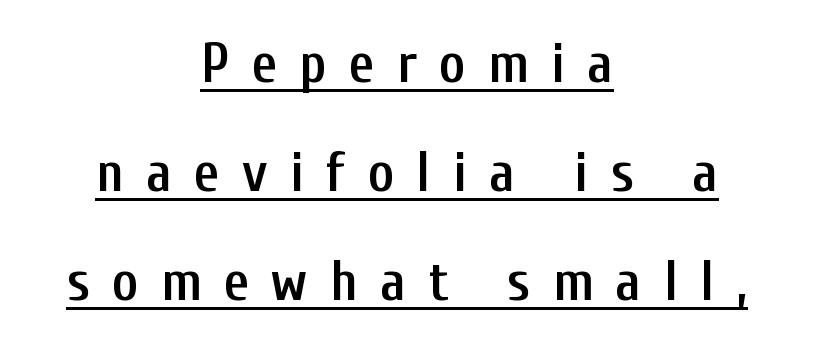
The image shows 56 px semibold, condensed sans-serif type, upright; set centered, loose line spacing (1.95x), unusually wide letter spacing (+0.4 em), underlined; low stroke contrast and a medium x-height.
